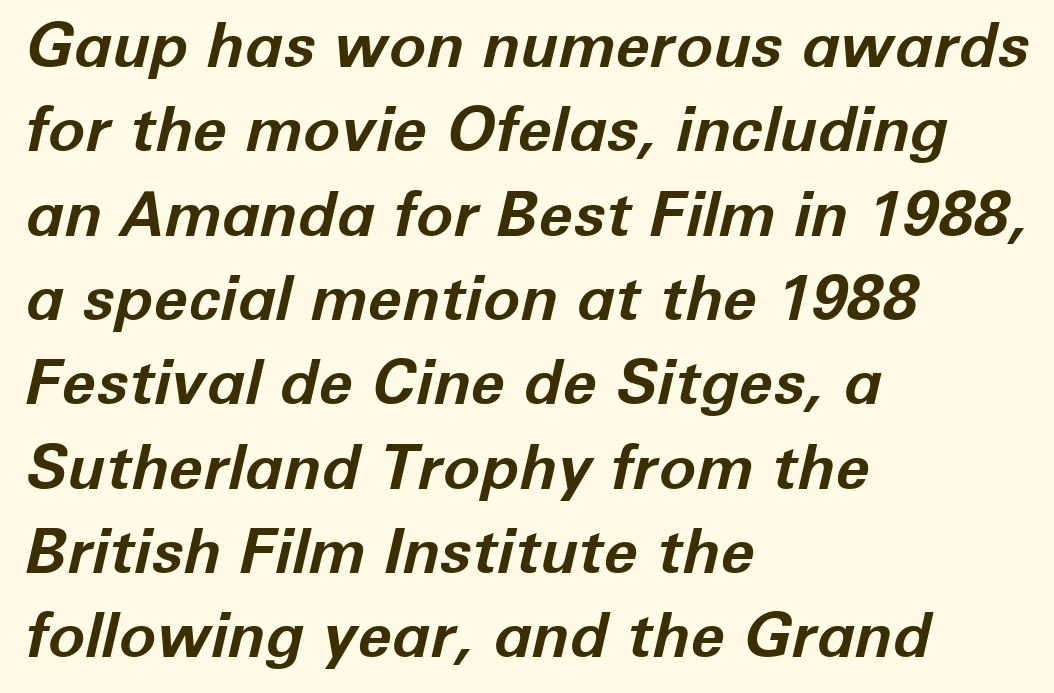
The image shows 62 px bold type, italic (leaning right); set left-aligned, normal line spacing (1.36x), normal letter spacing, not underlined; low stroke contrast and a medium x-height.
